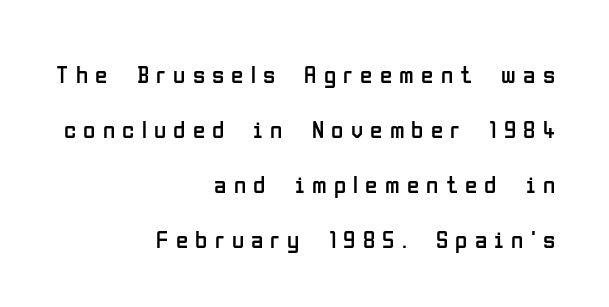
{"italic": "no", "bold": "no", "underline": "no", "align": "right", "line_spacing": "loose", "line_spacing_ratio": 2.2, "letter_spacing": "wide", "letter_spacing_em": 0.29, "glyph_px": 25}
